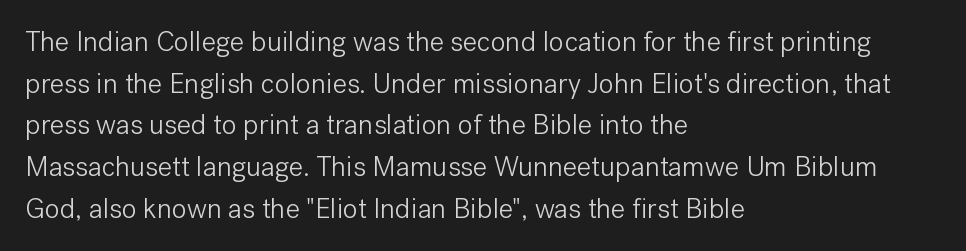
{"serif": "no", "italic": "no", "bold": "no", "weight": "light", "width": "normal", "stroke_contrast": "low", "x_height": "medium", "monospaced": "no", "underline": "no", "align": "left", "line_spacing": "normal", "line_spacing_ratio": 1.49, "letter_spacing": "normal", "letter_spacing_em": 0.0, "glyph_px": 28}
